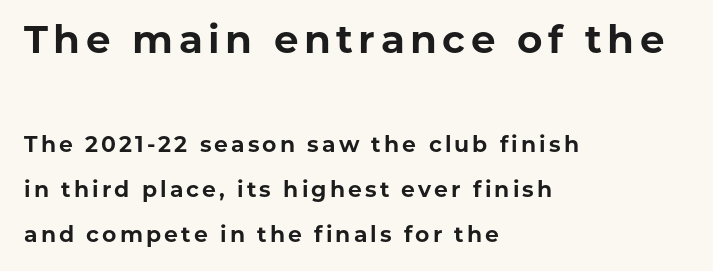
The letters advance in unequal steps, a hallmark of proportional type. All the whitespace from short lines collects on the right. The string is rendered with underlining switched off. Reading top to bottom, the characters get smaller at the block break. Posture: vertical.
